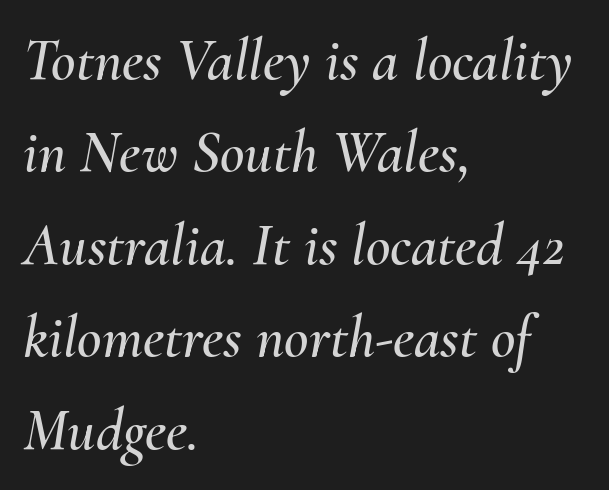
{"italic": "yes", "lean": "right", "slant_degrees": 10, "width": "normal", "stroke_contrast": "medium", "x_height": "small", "monospaced": "no", "underline": "no", "align": "left", "line_spacing": "normal", "line_spacing_ratio": 1.54, "letter_spacing": "normal", "letter_spacing_em": 0.0, "glyph_px": 60}
